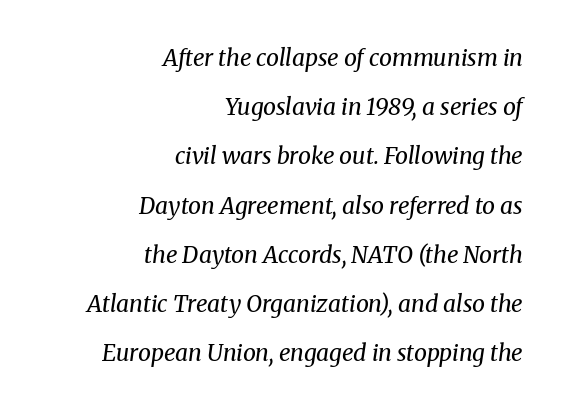
{"italic": "yes", "lean": "right", "slant_degrees": 8, "bold": "no", "underline": "no", "align": "right", "line_spacing": "loose", "line_spacing_ratio": 2.14, "letter_spacing": "normal", "letter_spacing_em": 0.0, "glyph_px": 23}
